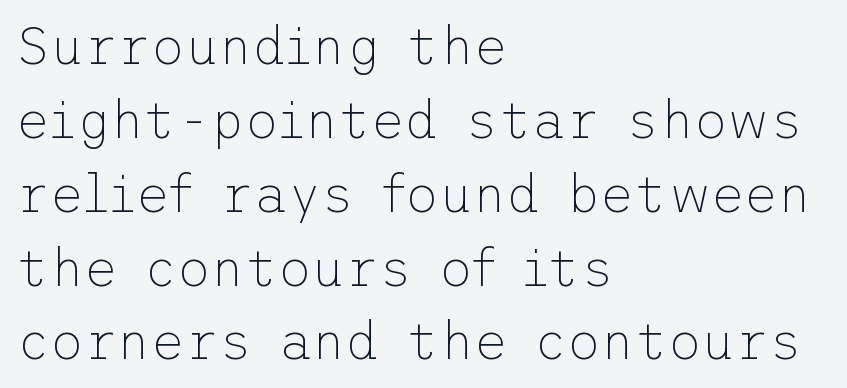
{"serif": "no", "italic": "no", "bold": "no", "weight": "thin", "width": "normal", "stroke_contrast": "low", "x_height": "medium", "underline": "no", "align": "left", "line_spacing": "normal", "line_spacing_ratio": 1.42, "letter_spacing": "normal", "letter_spacing_em": 0.0, "glyph_px": 52}
